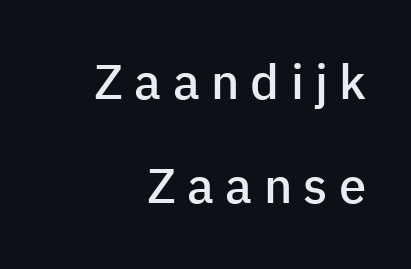
You could not count columns in this text — the font is proportionally spaced. Italic? Not at all — the glyphs are vertical. In terms of letterform style, serifs are entirely absent. The rendering anchors every line to the right-hand side.
